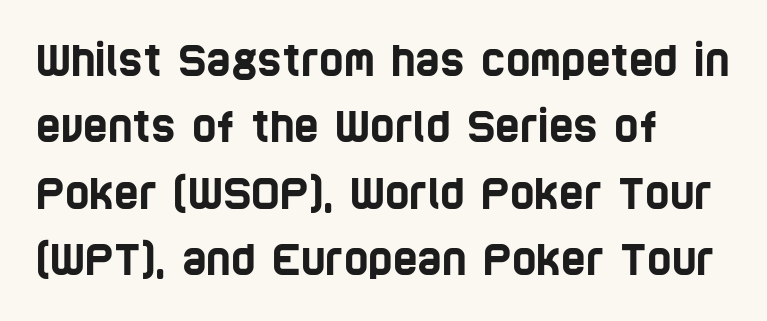
{"serif": "no", "width": "condensed", "stroke_contrast": "low", "x_height": "large", "monospaced": "no", "underline": "no", "align": "left", "line_spacing": "normal", "line_spacing_ratio": 1.58, "letter_spacing": "normal", "letter_spacing_em": 0.0, "glyph_px": 42}
